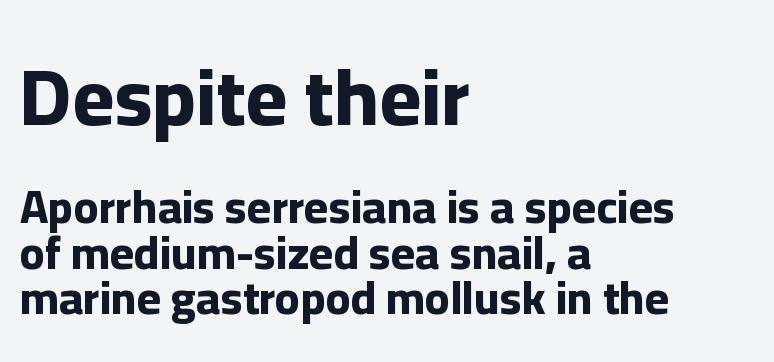
Q: Is the text bold? A: Yes.
Q: Is the text italic (slanted)? A: No, it is upright.
Q: Is the typeface a serif or a sans-serif typeface? A: Sans-serif.
Q: Is the text underlined? A: No.
Q: How is the paragraph aligned? A: Left-aligned.
Q: Is the spacing between letters normal or unusually wide? A: Normal.
Q: Is the spacing between lines tight, normal or loose? A: Tight.
Q: Which block of text is set in a larger size, the first (top) or the second (bottom)? A: The first (top) one.
Q: Width (condensed, normal, or wide)? A: Normal.
Q: Stroke contrast? A: Low.
Q: x-height? A: Medium.
Q: Monospaced? A: No.
